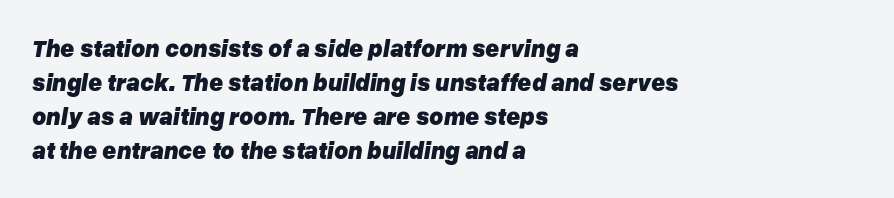
{"italic": "yes", "lean": "right", "slant_degrees": 10, "bold": "yes", "underline": "no", "align": "left", "line_spacing": "normal", "line_spacing_ratio": 1.42, "letter_spacing": "normal", "letter_spacing_em": 0.0, "glyph_px": 24}
